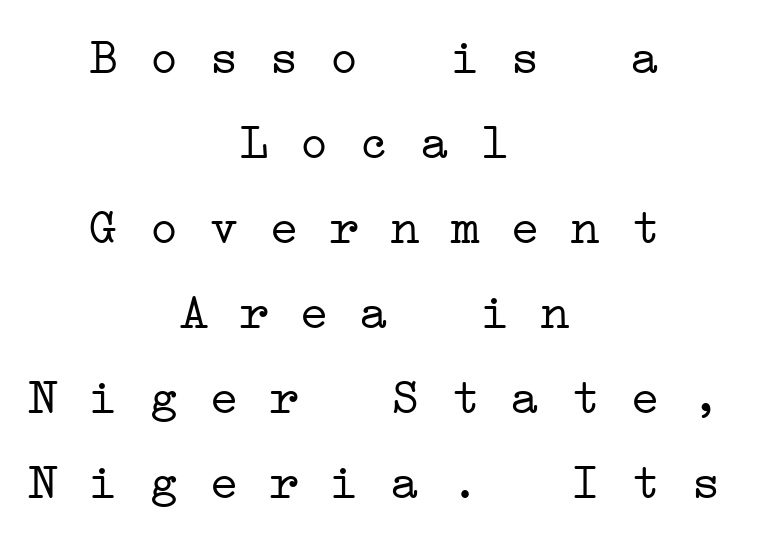
Q: Is the text bold? A: No.
Q: Is the typeface a serif or a sans-serif typeface? A: Serif.
Q: Is the text underlined? A: No.
Q: How is the paragraph aligned? A: Centered.
Q: Is the spacing between letters normal or unusually wide? A: Normal.
Q: Is the spacing between lines tight, normal or loose? A: Normal.
Q: Width (condensed, normal, or wide)? A: Wide.
Q: Stroke contrast? A: Low.
Q: x-height? A: Medium.
Q: Monospaced? A: Yes.
